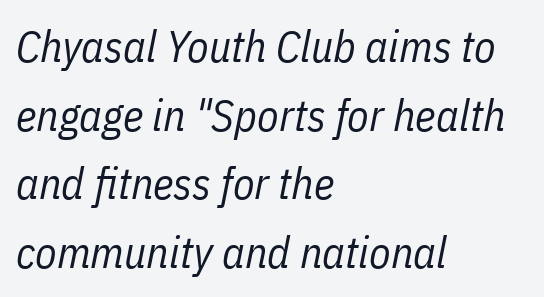
Q: Is the text bold? A: No.
Q: Is the text italic (slanted)? A: Yes, it leans right by about 11 degrees.
Q: Is the text underlined? A: No.
Q: How is the paragraph aligned? A: Left-aligned.
Q: Is the spacing between letters normal or unusually wide? A: Normal.
Q: Is the spacing between lines tight, normal or loose? A: Normal.
Q: Width (condensed, normal, or wide)? A: Condensed.
Q: Stroke contrast? A: Low.
Q: x-height? A: Medium.
Q: Monospaced? A: No.
